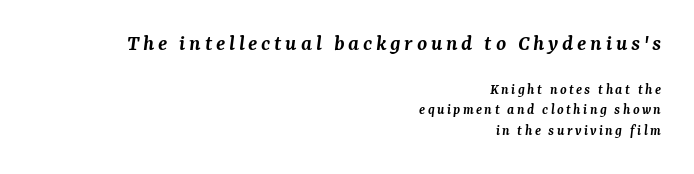
These lines were composed using italics. Of the two passages, the one on top uses the larger point size. Vertically, the passage feels balanced, rows spaced as you'd expect. Every letter is mildly thick-stroked: semibold rather than bold.
